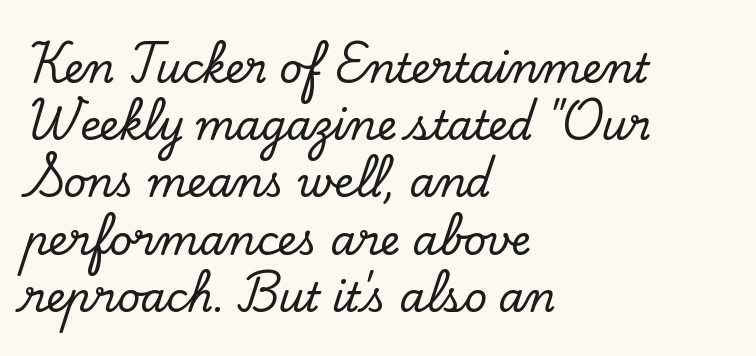
Q: Is the text italic (slanted)? A: Yes.
Q: Is the typeface a serif or a sans-serif typeface? A: Serif.
Q: Is the text underlined? A: No.
Q: How is the paragraph aligned? A: Left-aligned.
Q: Is the spacing between letters normal or unusually wide? A: Normal.
Q: Is the spacing between lines tight, normal or loose? A: Normal.
Q: Width (condensed, normal, or wide)? A: Normal.
Q: Stroke contrast? A: Low.
Q: x-height? A: Small.
Q: Monospaced? A: No.
